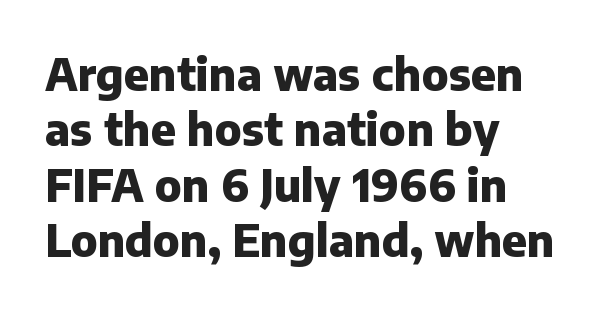
Q: Is the text bold? A: Yes.
Q: Is the text italic (slanted)? A: No, it is upright.
Q: Is the typeface a serif or a sans-serif typeface? A: Sans-serif.
Q: Is the text underlined? A: No.
Q: How is the paragraph aligned? A: Left-aligned.
Q: Is the spacing between letters normal or unusually wide? A: Normal.
Q: Is the spacing between lines tight, normal or loose? A: Normal.
Q: Width (condensed, normal, or wide)? A: Normal.
Q: Stroke contrast? A: Low.
Q: x-height? A: Medium.
Q: Monospaced? A: No.
